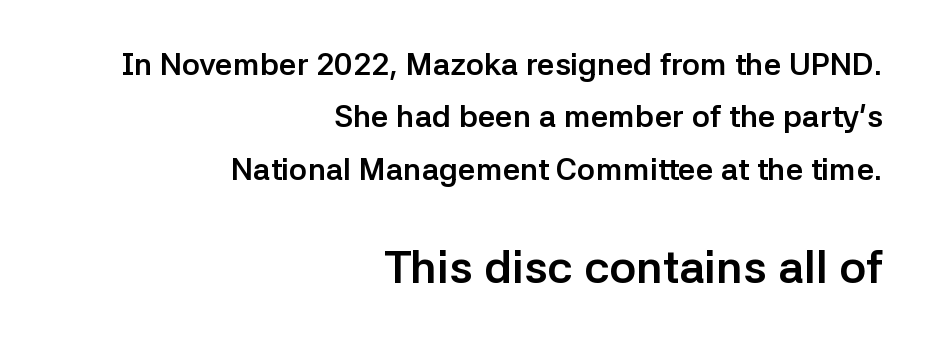
Observe the ordinary spacing: letters are neighbours, not strangers. No word sits above an underline. A typesetter would label this face a sans. Spacing verdict: proportional, widths tailored to each character. Each glyph is drawn with heavy, bold strokes. Every row of glyphs terminates at an identical x-position on the right.
